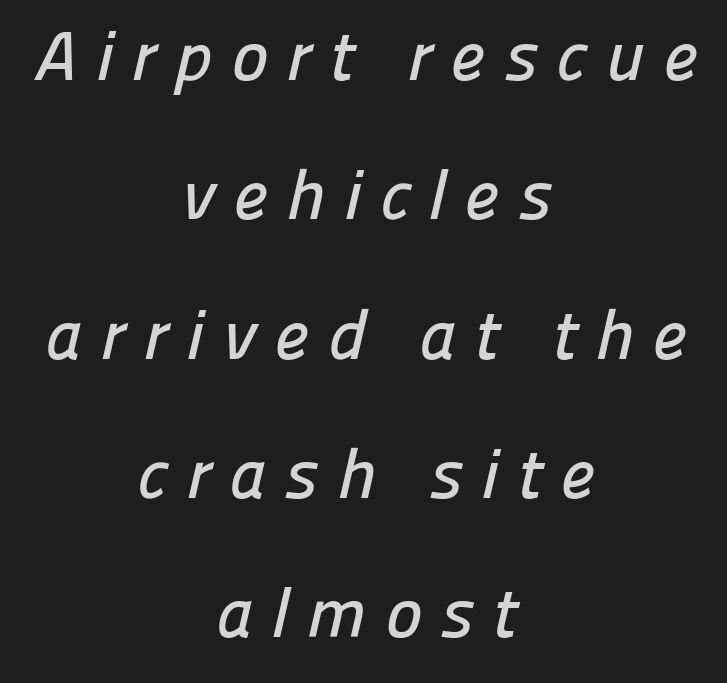
The image shows 70 px sans-serif type; set centered, loose line spacing (1.99x), unusually wide letter spacing (+0.26 em), not underlined; low stroke contrast and a medium x-height.
